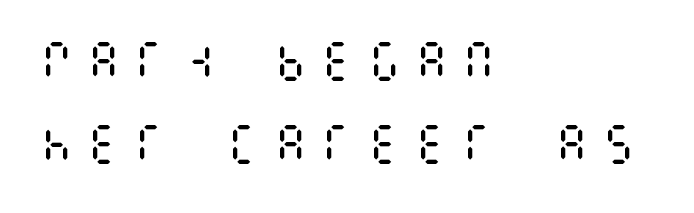
Is the letter spacing exaggerated? Yes — the characters are pushed far apart. Each line starts at the same left margin while the right side varies. No italicization has been applied; the sample stays upright. The zone under the glyphs is completely vacant. This reads as an unemphasized weight, regular at the heaviest.
